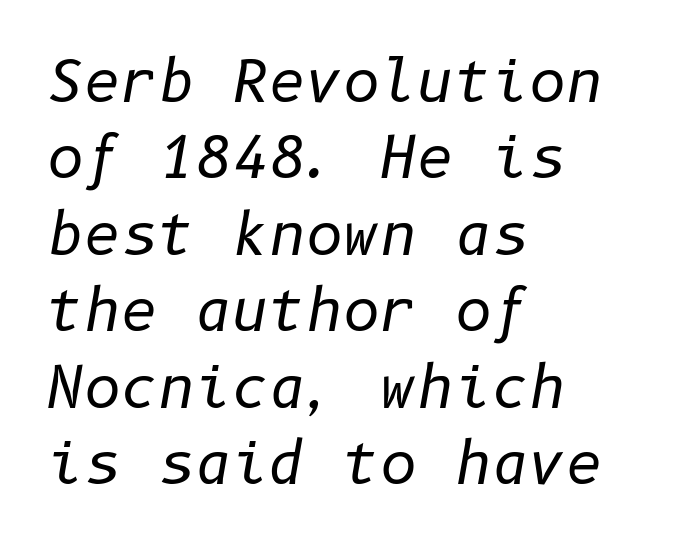
The image shows 57 px regular-weight type, italic (leaning right); set left-aligned, normal line spacing (1.34x), normal letter spacing, not underlined; low stroke contrast and a medium x-height.
